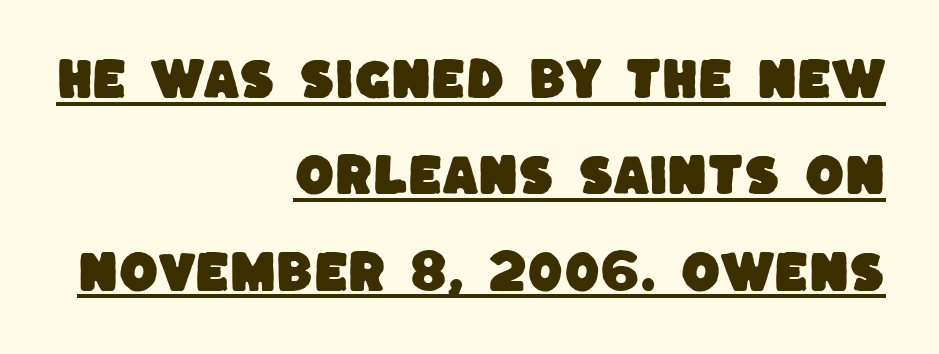
{"serif": "no", "width": "normal", "stroke_contrast": "low", "x_height": "large", "monospaced": "no", "underline": "yes", "align": "right", "line_spacing": "loose", "line_spacing_ratio": 2.14, "letter_spacing": "normal", "letter_spacing_em": 0.0, "glyph_px": 45}
